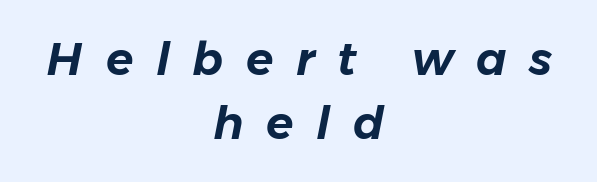
Q: Is the text italic (slanted)? A: Yes, it leans right by about 11 degrees.
Q: Is the text underlined? A: No.
Q: How is the paragraph aligned? A: Centered.
Q: Is the spacing between letters normal or unusually wide? A: Unusually wide.
Q: Is the spacing between lines tight, normal or loose? A: Normal.
Q: Width (condensed, normal, or wide)? A: Normal.
Q: Stroke contrast? A: Low.
Q: x-height? A: Medium.
Q: Monospaced? A: No.
